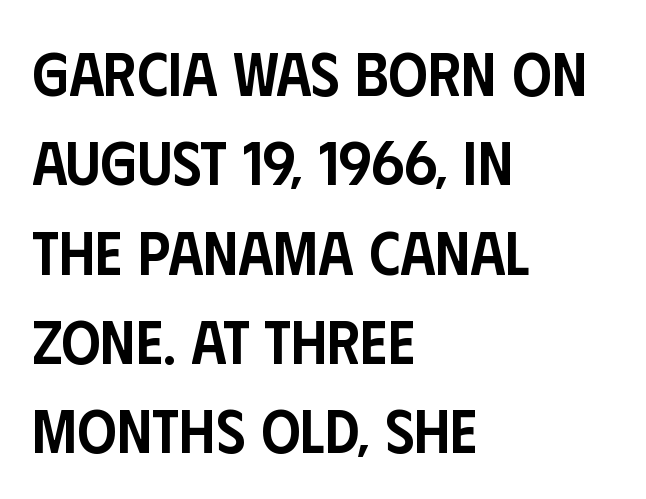
Q: Is the text bold? A: Semi-bold.
Q: Is the text italic (slanted)? A: No, it is upright.
Q: Is the typeface a serif or a sans-serif typeface? A: Sans-serif.
Q: Is the text underlined? A: No.
Q: How is the paragraph aligned? A: Left-aligned.
Q: Is the spacing between letters normal or unusually wide? A: Normal.
Q: Is the spacing between lines tight, normal or loose? A: Normal.
Q: Width (condensed, normal, or wide)? A: Condensed.
Q: Stroke contrast? A: Low.
Q: x-height? A: Large.
Q: Monospaced? A: No.
